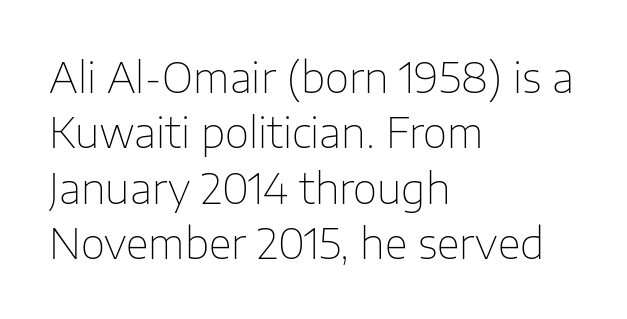
Q: Is the text bold? A: No.
Q: Is the text italic (slanted)? A: No, it is upright.
Q: Is the typeface a serif or a sans-serif typeface? A: Sans-serif.
Q: Is the text underlined? A: No.
Q: How is the paragraph aligned? A: Left-aligned.
Q: Is the spacing between letters normal or unusually wide? A: Normal.
Q: Is the spacing between lines tight, normal or loose? A: Normal.
Q: Width (condensed, normal, or wide)? A: Normal.
Q: Stroke contrast? A: Low.
Q: x-height? A: Medium.
Q: Monospaced? A: No.
